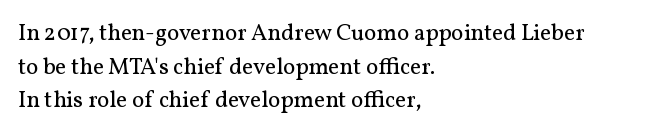
What stands out about the letter spacing? Nothing — it is the standard amount. Type without underlining. You can tell it's not italic because the verticals are truly vertical. Is there much room between lines? A standard amount, neither cramped nor airy.
